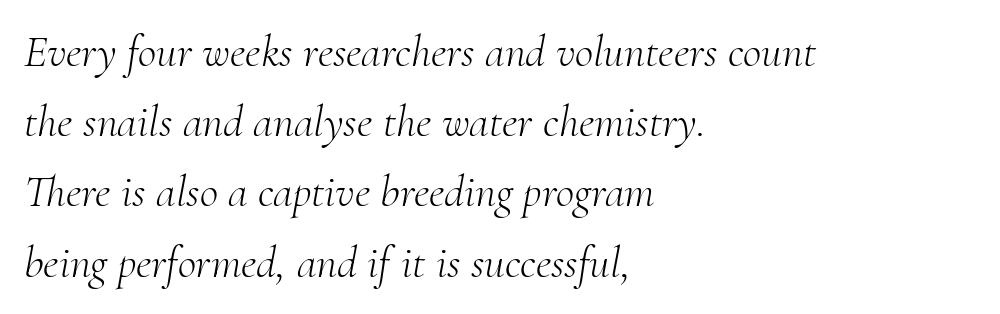
Q: Is the text bold? A: No.
Q: Is the text italic (slanted)? A: Yes, it leans right by about 10 degrees.
Q: Is the typeface a serif or a sans-serif typeface? A: Serif.
Q: Is the text underlined? A: No.
Q: How is the paragraph aligned? A: Left-aligned.
Q: Is the spacing between letters normal or unusually wide? A: Normal.
Q: Is the spacing between lines tight, normal or loose? A: Normal.
Q: Width (condensed, normal, or wide)? A: Normal.
Q: Stroke contrast? A: Medium.
Q: x-height? A: Small.
Q: Monospaced? A: No.
